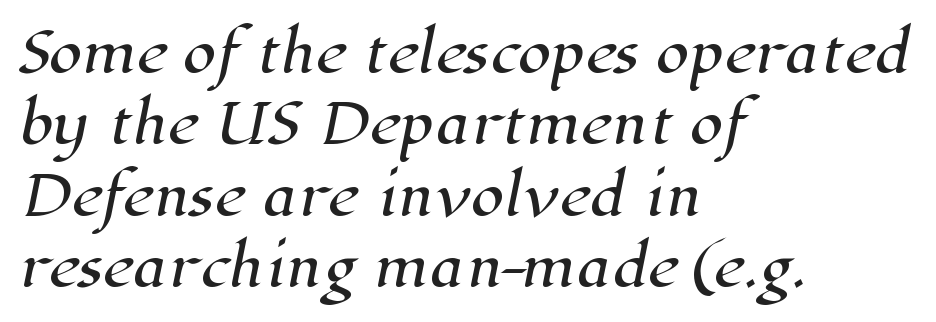
{"serif": "yes", "width": "normal", "stroke_contrast": "high", "x_height": "medium", "monospaced": "no", "underline": "no", "align": "left", "line_spacing": "normal", "line_spacing_ratio": 1.32, "letter_spacing": "normal", "letter_spacing_em": 0.0, "glyph_px": 54}
